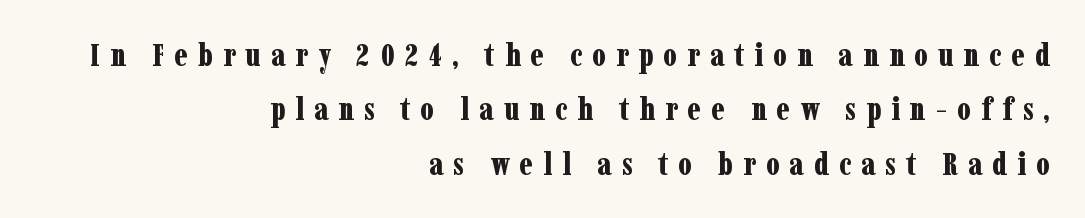
Q: Is the text bold? A: Yes.
Q: Is the text italic (slanted)? A: No, it is upright.
Q: Is the typeface a serif or a sans-serif typeface? A: Serif.
Q: Is the text underlined? A: No.
Q: How is the paragraph aligned? A: Right-aligned.
Q: Is the spacing between letters normal or unusually wide? A: Unusually wide.
Q: Is the spacing between lines tight, normal or loose? A: Normal.
Q: Width (condensed, normal, or wide)? A: Condensed.
Q: Stroke contrast? A: Low.
Q: x-height? A: Medium.
Q: Monospaced? A: No.
